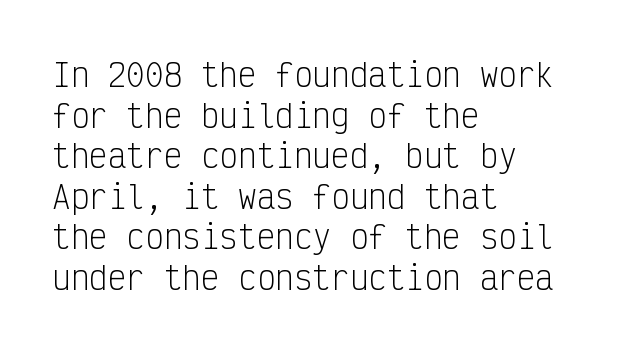
Rule under the text: the space is simply empty. The characters display no serif detailing; their extremities are plain. Italic: no, the glyphs are upright roman. The designer left line spacing at the default. Stroke thickness stays within the range of a standard reading face or lighter. A typesetter would call this zero additional tracking.
